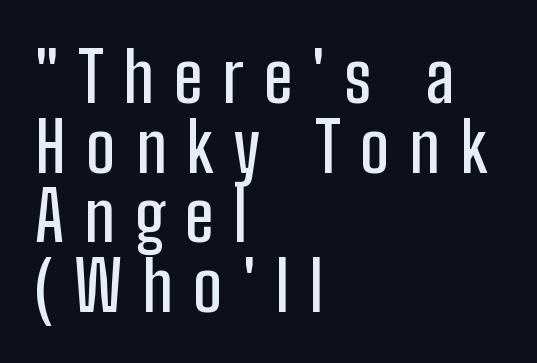
{"serif": "no", "italic": "no", "width": "condensed", "stroke_contrast": "low", "x_height": "medium", "monospaced": "no", "underline": "no", "align": "left", "line_spacing": "tight", "line_spacing_ratio": 1.01, "letter_spacing": "wide", "letter_spacing_em": 0.29, "glyph_px": 69}
